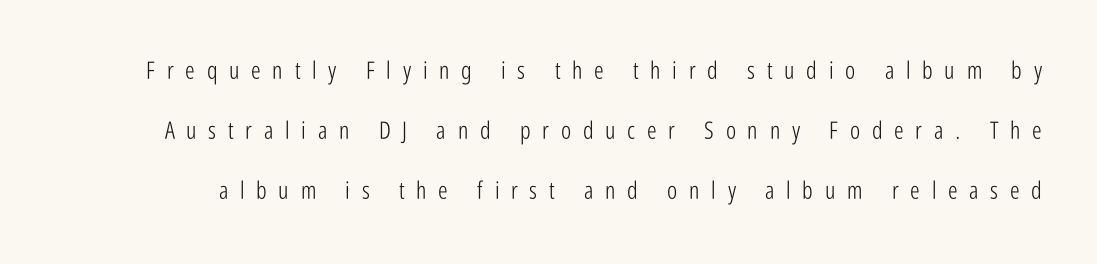
The image shows 24 px text type, upright; set loose line spacing (2.49x), unusually wide letter spacing (+0.49 em), not underlined.
